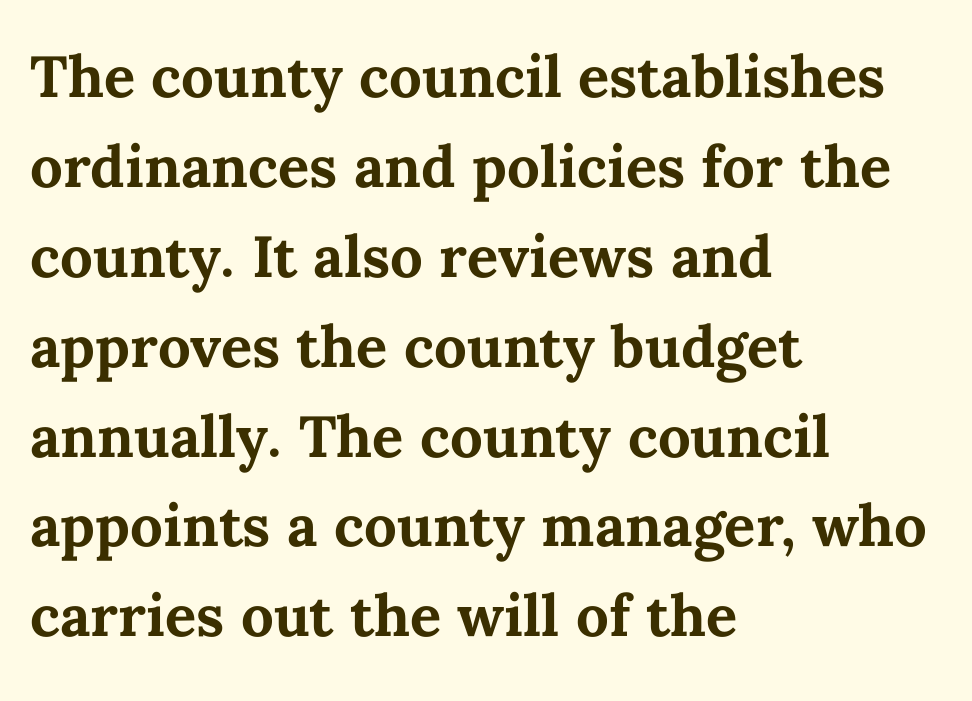
{"italic": "no", "bold": "yes", "weight": "bold", "width": "normal", "stroke_contrast": "medium", "x_height": "medium", "monospaced": "no", "underline": "no", "align": "left", "line_spacing": "normal", "line_spacing_ratio": 1.55, "letter_spacing": "normal", "letter_spacing_em": 0.0, "glyph_px": 58}
